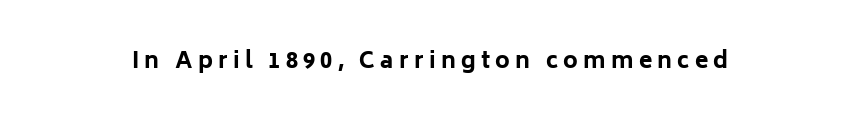
The image shows 22 px bold type, upright; set unusually wide letter spacing (+0.24 em), not underlined.
